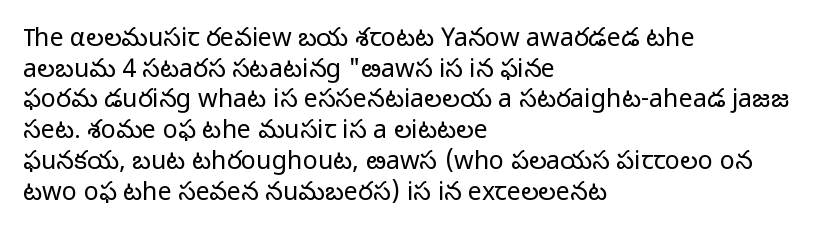
The image shows 25 px text type, upright; set left-aligned, line spacing 1.23x, normal letter spacing, not underlined.
